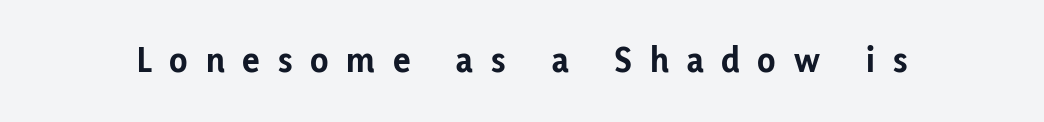
Q: Is the text bold? A: Yes.
Q: Is the text italic (slanted)? A: No, it is upright.
Q: Is the typeface a serif or a sans-serif typeface? A: Sans-serif.
Q: Is the text underlined? A: No.
Q: Is the spacing between letters normal or unusually wide? A: Unusually wide.
Q: Width (condensed, normal, or wide)? A: Normal.
Q: Stroke contrast? A: Low.
Q: x-height? A: Medium.
Q: Monospaced? A: No.
